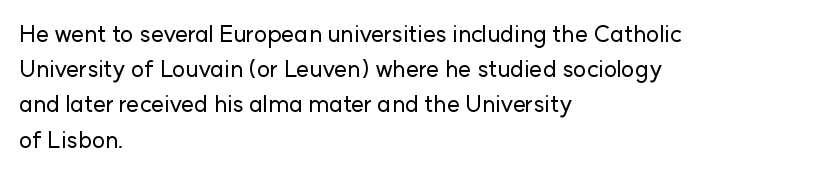
The image shows 23 px text type, upright; set left-aligned, normal line spacing (1.53x), normal letter spacing, not underlined.
